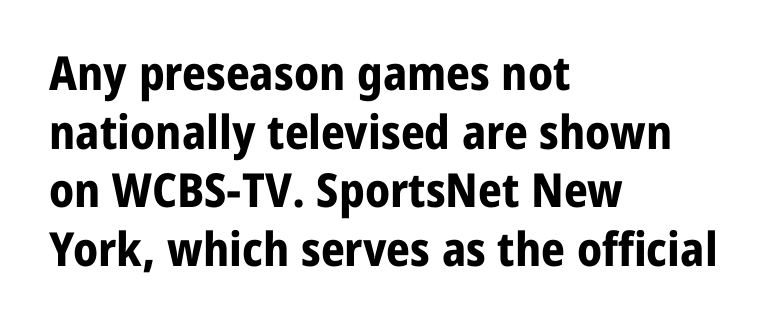
This sample has the flowing, uneven cadence of proportional lettering. Has an underline been added? It has not. This sample uses a sans-serif face. Students, this is bold: see how much ink each stroke carries.
